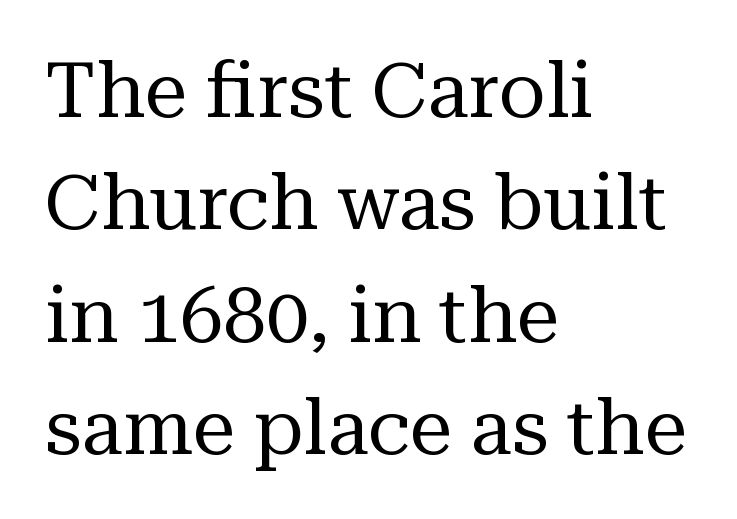
In terms of letterspacing, this is plain default setting. Quick note: interline space is typical. The face looks like a standard text weight, possibly lighter. The designer went with a serif here, giving each stem small feet.
